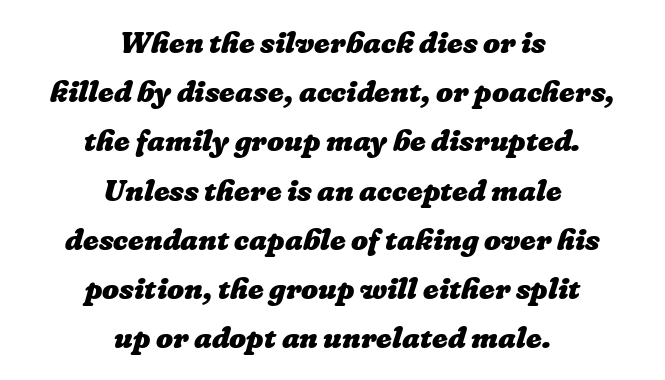
Q: Is the text bold? A: Yes.
Q: Is the text underlined? A: No.
Q: How is the paragraph aligned? A: Centered.
Q: Is the spacing between letters normal or unusually wide? A: Normal.
Q: Is the spacing between lines tight, normal or loose? A: Normal.
Q: Width (condensed, normal, or wide)? A: Normal.
Q: Stroke contrast? A: Low.
Q: x-height? A: Medium.
Q: Monospaced? A: No.
